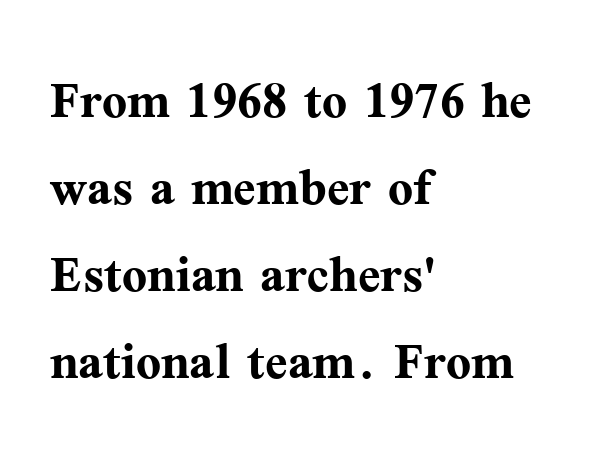
{"serif": "yes", "italic": "no", "bold": "yes", "weight": "semibold", "width": "normal", "stroke_contrast": "medium", "x_height": "medium", "monospaced": "no", "underline": "no", "align": "left", "line_spacing": "normal", "line_spacing_ratio": 1.32, "letter_spacing": "normal", "letter_spacing_em": 0.0, "glyph_px": 66}
